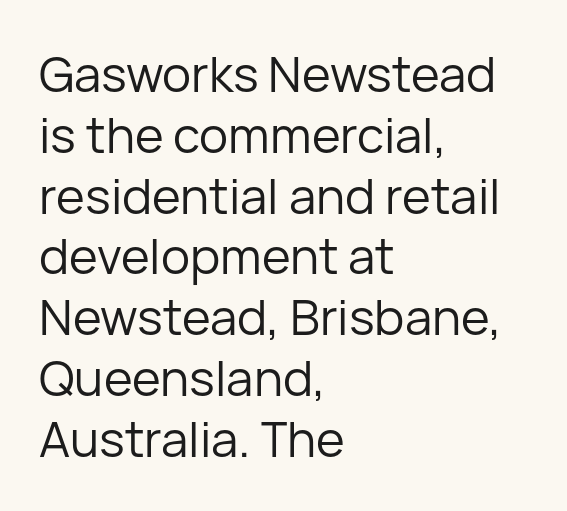
{"serif": "no", "italic": "no", "bold": "no", "weight": "regular", "width": "normal", "stroke_contrast": "low", "x_height": "medium", "monospaced": "no", "underline": "no", "align": "left", "line_spacing_ratio": 1.24, "letter_spacing": "normal", "letter_spacing_em": 0.0, "glyph_px": 49}
